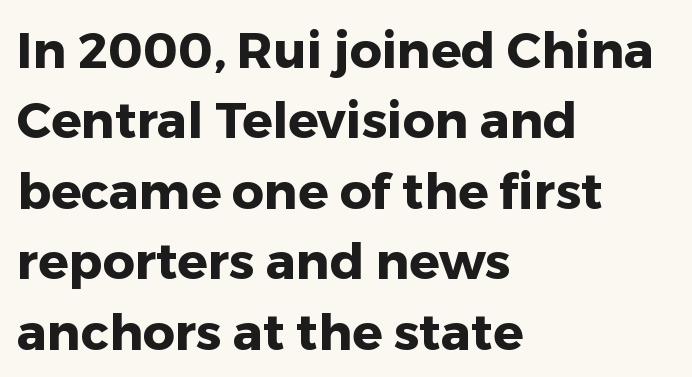
Q: Is the text bold? A: Yes.
Q: Is the text italic (slanted)? A: No, it is upright.
Q: Is the typeface a serif or a sans-serif typeface? A: Sans-serif.
Q: Is the text underlined? A: No.
Q: How is the paragraph aligned? A: Left-aligned.
Q: Is the spacing between letters normal or unusually wide? A: Normal.
Q: Is the spacing between lines tight, normal or loose? A: Normal.
Q: Width (condensed, normal, or wide)? A: Normal.
Q: Stroke contrast? A: Low.
Q: x-height? A: Medium.
Q: Monospaced? A: No.
